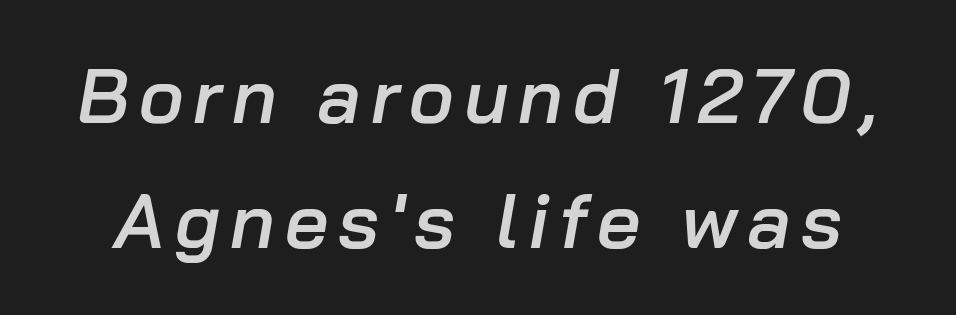
Note the varied advance widths — an 'i' is clearly narrower than an 'm'. Words float on clear page, feet unadorned. Caption: semibold face, moderately heavy strokes. Tall strokes in this sample are angled rather than plumb.
